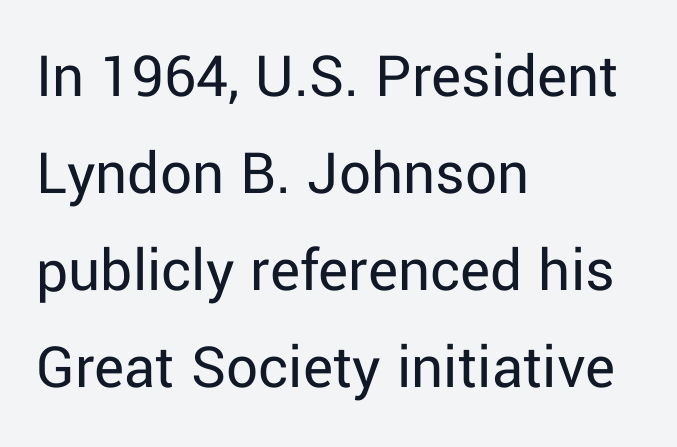
The image shows 63 px regular-weight sans-serif type, upright; set left-aligned, normal line spacing (1.54x), normal letter spacing, not underlined; low stroke contrast and a medium x-height.
